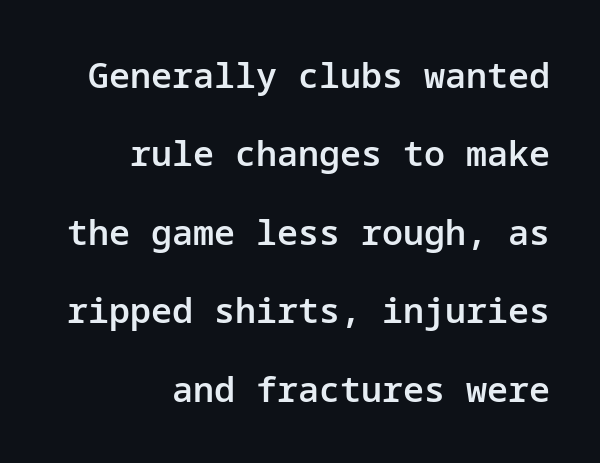
{"serif": "no", "italic": "no", "bold": "semi", "weight": "semibold", "width": "normal", "stroke_contrast": "low", "x_height": "medium", "underline": "no", "align": "right", "line_spacing": "loose", "line_spacing_ratio": 2.24, "letter_spacing": "normal", "letter_spacing_em": 0.0, "glyph_px": 35}
